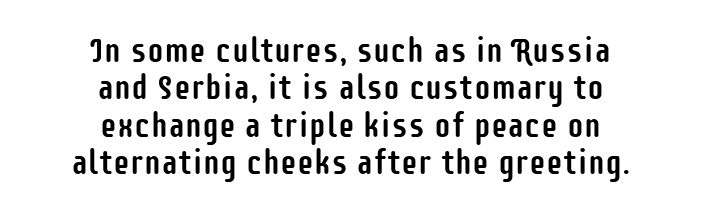
Q: Is the text italic (slanted)? A: No, it is upright.
Q: Is the typeface a serif or a sans-serif typeface? A: Sans-serif.
Q: Is the text underlined? A: No.
Q: How is the paragraph aligned? A: Centered.
Q: Is the spacing between letters normal or unusually wide? A: Normal.
Q: Is the spacing between lines tight, normal or loose? A: Tight.
Q: Width (condensed, normal, or wide)? A: Condensed.
Q: Stroke contrast? A: Low.
Q: x-height? A: Large.
Q: Monospaced? A: No.
